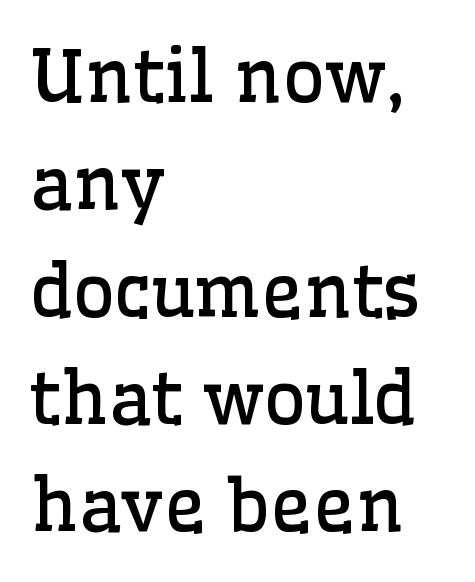
The image shows 73 px regular-weight serif type, upright; set left-aligned, normal line spacing (1.47x), normal letter spacing, not underlined; low stroke contrast and a medium x-height.
